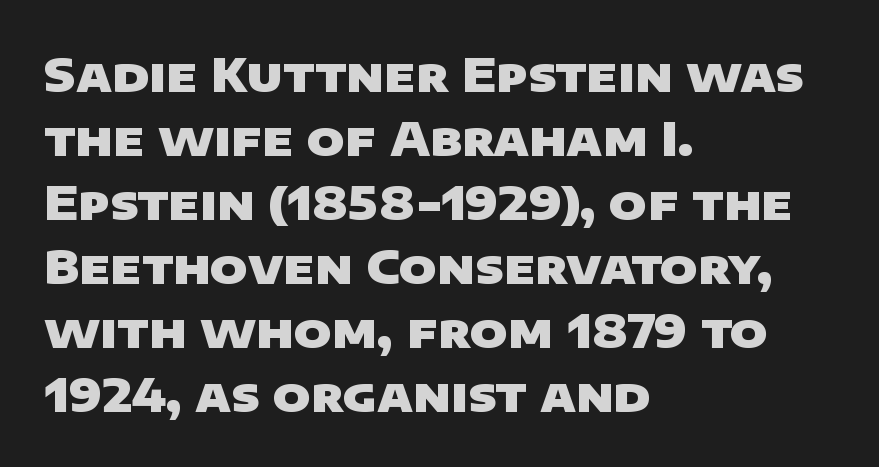
Strokes here are thick enough to call this a true bold. The passage shown stacks its lines at a standard gap. Decoration check: the copy has no underline. You could not count columns in this text — the font is proportionally spaced. Leftover space on each line is placed entirely after the last word. No extra tracking has been applied to these lines.
